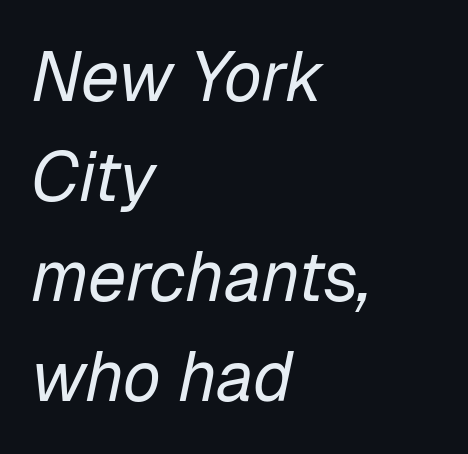
Q: Is the text bold? A: No.
Q: Is the text italic (slanted)? A: Yes, it leans right by about 12 degrees.
Q: Is the text underlined? A: No.
Q: How is the paragraph aligned? A: Left-aligned.
Q: Is the spacing between letters normal or unusually wide? A: Normal.
Q: Is the spacing between lines tight, normal or loose? A: Normal.
Q: Width (condensed, normal, or wide)? A: Normal.
Q: Stroke contrast? A: Low.
Q: x-height? A: Medium.
Q: Monospaced? A: No.
